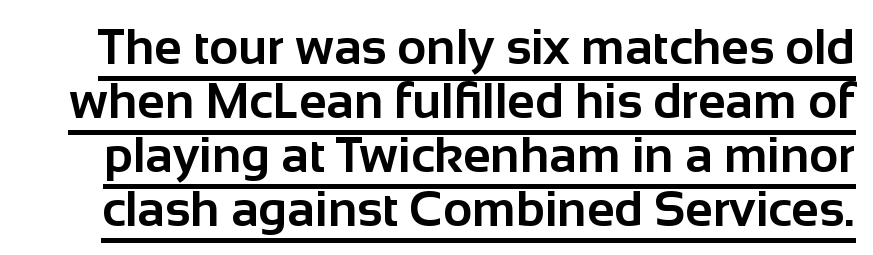
{"serif": "no", "italic": "no", "bold": "yes", "weight": "bold", "width": "normal", "stroke_contrast": "low", "x_height": "medium", "monospaced": "no", "underline": "yes", "line_spacing": "tight", "line_spacing_ratio": 1.08, "letter_spacing": "normal", "letter_spacing_em": 0.0, "glyph_px": 50}
